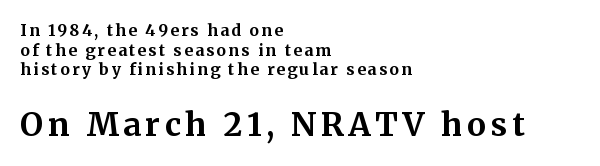
{"serif": "yes", "italic": "no", "bold": "yes", "weight": "bold", "width": "normal", "stroke_contrast": "medium", "x_height": "medium", "monospaced": "no", "underline": "no", "align": "left", "line_spacing_ratio": 1.22, "larger_block": "second", "size_ratio": 2.0, "glyph_px": 32}
